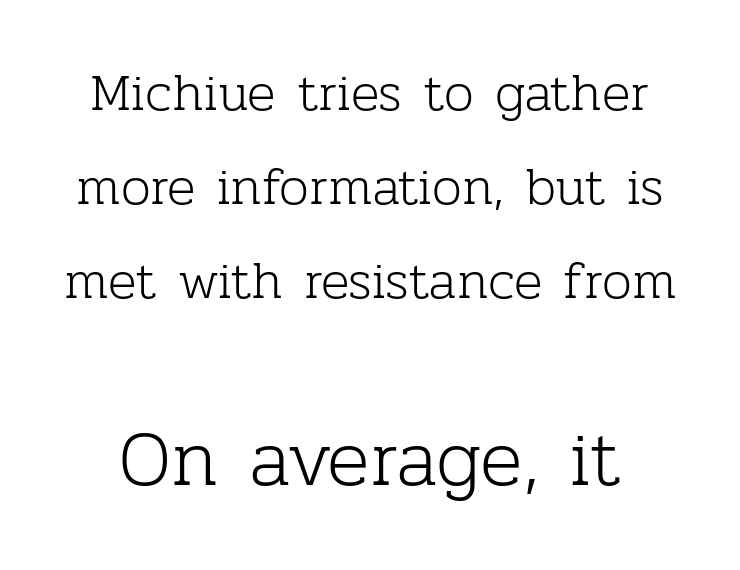
Q: Is the text bold? A: No.
Q: Is the text italic (slanted)? A: No, it is upright.
Q: Is the typeface a serif or a sans-serif typeface? A: Serif.
Q: Is the text underlined? A: No.
Q: Is the spacing between letters normal or unusually wide? A: Normal.
Q: Which block of text is set in a larger size, the first (top) or the second (bottom)? A: The second (bottom) one.
Q: Width (condensed, normal, or wide)? A: Normal.
Q: Stroke contrast? A: Low.
Q: x-height? A: Medium.
Q: Monospaced? A: No.
